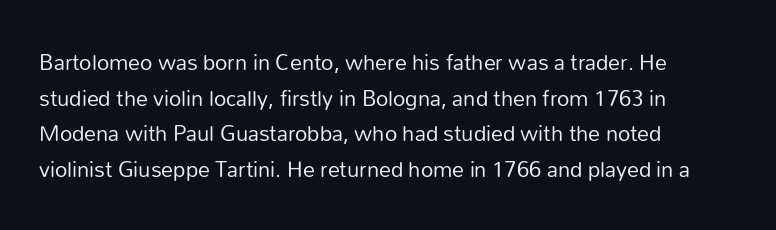
The image shows 24 px text type, upright; set left-aligned, normal line spacing (1.48x), normal letter spacing, not underlined.
